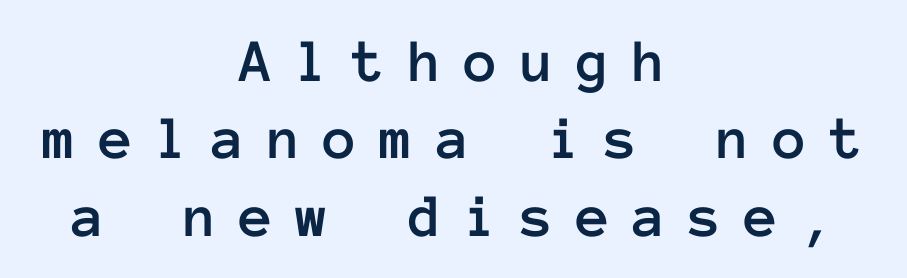
Q: Is the text italic (slanted)? A: No, it is upright.
Q: Is the text underlined? A: No.
Q: How is the paragraph aligned? A: Centered.
Q: Is the spacing between letters normal or unusually wide? A: Unusually wide.
Q: Is the spacing between lines tight, normal or loose? A: Normal.
Q: Width (condensed, normal, or wide)? A: Normal.
Q: Stroke contrast? A: Low.
Q: x-height? A: Medium.
Q: Monospaced? A: Yes.
